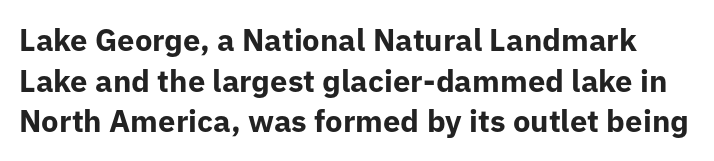
Leading matches the norm, producing a regular column. What stands out about the letter spacing? Nothing — it is the standard amount. These words are printed bold, with thick strokes throughout. The face used here is proportionally spaced, like ordinary book or web type. Descenders hang freely into open space.
